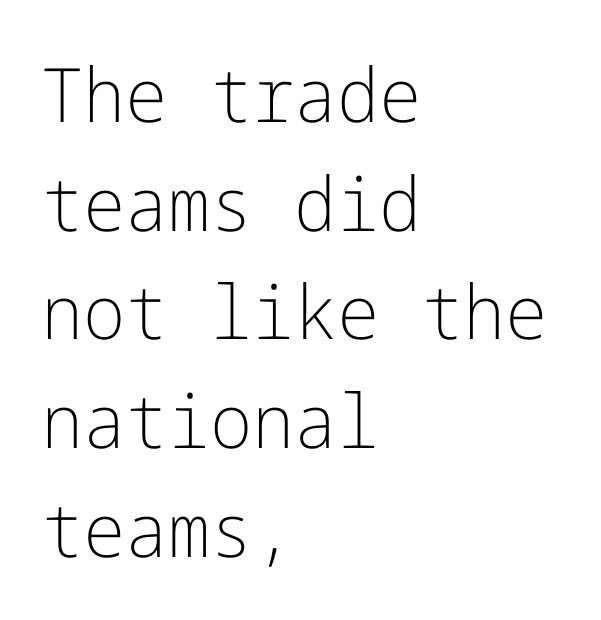
{"serif": "no", "italic": "no", "bold": "no", "weight": "light", "width": "normal", "stroke_contrast": "low", "x_height": "medium", "underline": "no", "align": "left", "line_spacing": "normal", "line_spacing_ratio": 1.45, "letter_spacing": "normal", "letter_spacing_em": 0.0, "glyph_px": 75}
